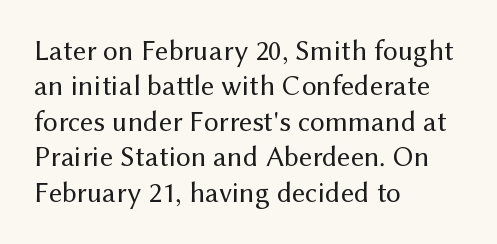
The image shows 29 px regular-weight sans-serif type, upright; set left-aligned, line spacing 1.22x, normal letter spacing, not underlined; medium stroke contrast and a medium x-height.
